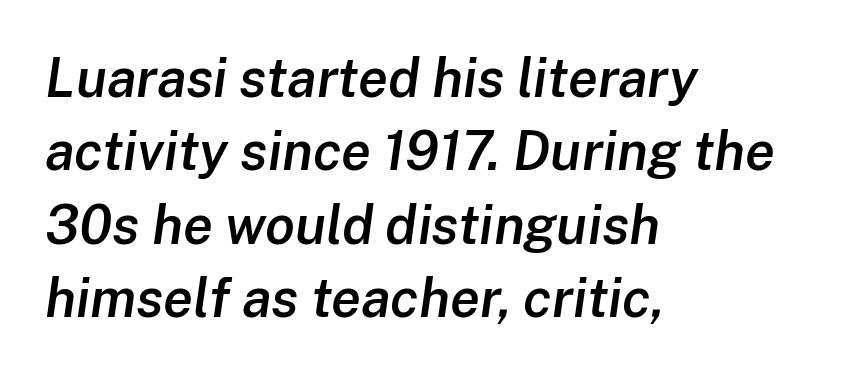
The image shows 54 px semibold type, italic (leaning right); set left-aligned, normal line spacing (1.36x), normal letter spacing, not underlined; low stroke contrast and a medium x-height.
